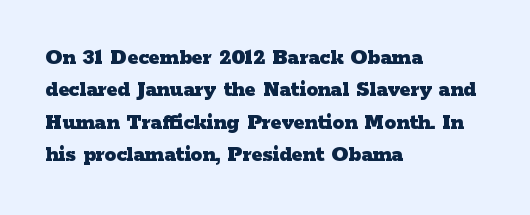
Q: Is the text bold? A: Yes.
Q: Is the text italic (slanted)? A: No, it is upright.
Q: Is the text underlined? A: No.
Q: How is the paragraph aligned? A: Left-aligned.
Q: Is the spacing between letters normal or unusually wide? A: Normal.
Q: Is the spacing between lines tight, normal or loose? A: Normal.
